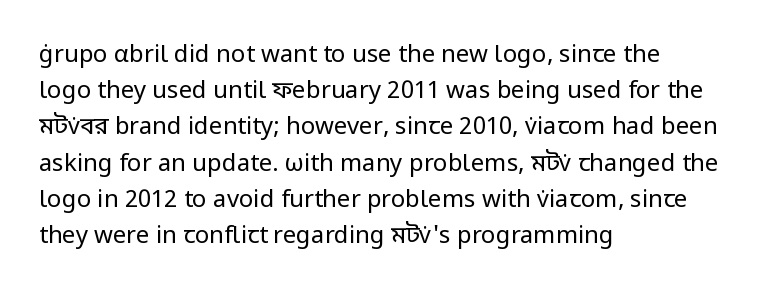
Default kerning and tracking; the words read as compact shapes. Tall strokes in this sample are plumb rather than angled. This rendering uses left alignment, leaving the right contour irregular. Students, observe: this is what conventionally led text looks like. Each stroke keeps to a modest, everyday thickness or less. Honestly, there is no underline to notice here at all.
